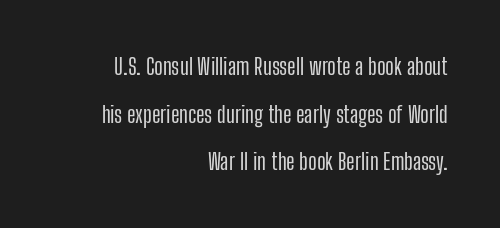
{"italic": "no", "underline": "no", "align": "right", "line_spacing": "loose", "line_spacing_ratio": 2.07, "letter_spacing": "normal", "letter_spacing_em": 0.0, "glyph_px": 23}
